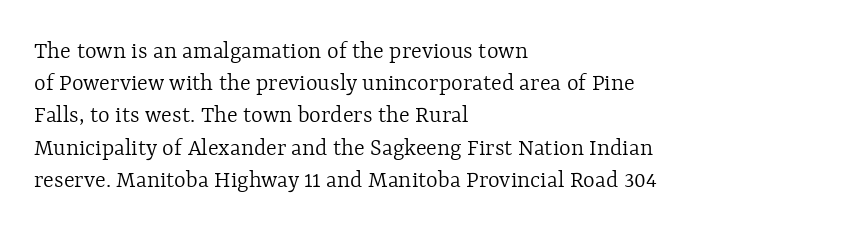
{"italic": "no", "bold": "no", "underline": "no", "align": "left", "line_spacing": "normal", "line_spacing_ratio": 1.29, "letter_spacing": "normal", "letter_spacing_em": 0.0, "glyph_px": 25}
